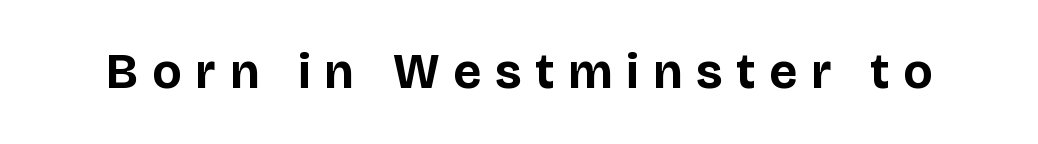
The font's upright variant was chosen for this text. This rendering widens character spacing well past its baseline value. The strip under each line holds only bare page. Notice how thick the strokes are: this is what a full bold looks like.
